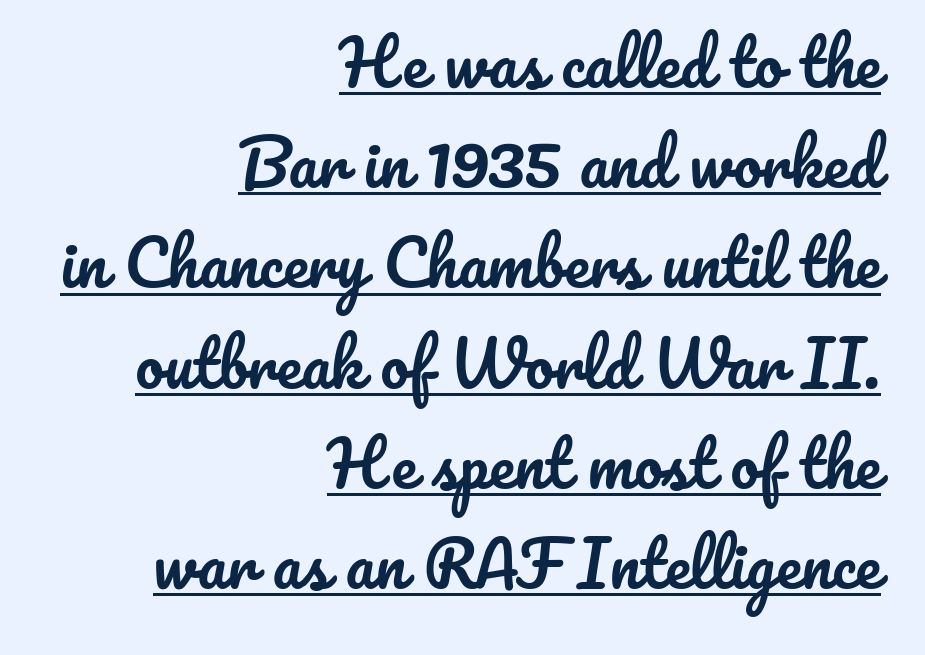
Q: Is the text italic (slanted)? A: Yes.
Q: Is the text underlined? A: Yes.
Q: How is the paragraph aligned? A: Right-aligned.
Q: Is the spacing between letters normal or unusually wide? A: Normal.
Q: Is the spacing between lines tight, normal or loose? A: Normal.
Q: Width (condensed, normal, or wide)? A: Normal.
Q: Stroke contrast? A: Low.
Q: x-height? A: Small.
Q: Monospaced? A: No.
